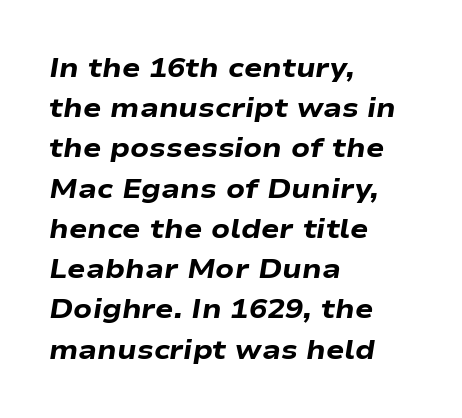
Q: Is the text bold? A: Yes.
Q: Is the text italic (slanted)? A: Yes, it leans right by about 9 degrees.
Q: Is the text underlined? A: No.
Q: How is the paragraph aligned? A: Left-aligned.
Q: Is the spacing between letters normal or unusually wide? A: Normal.
Q: Is the spacing between lines tight, normal or loose? A: Normal.
